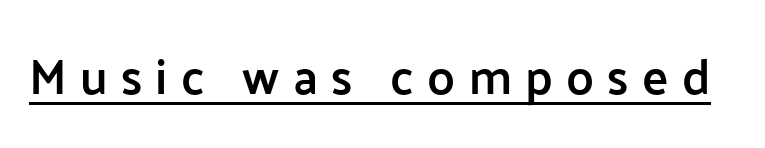
Posture: upright roman. Font category for this specimen: sans-serif. The rendering uses natural spacing where letterforms have individual widths. Tracking here is generous; glyphs stand well apart from one another. The face used here appears with an underline applied.
